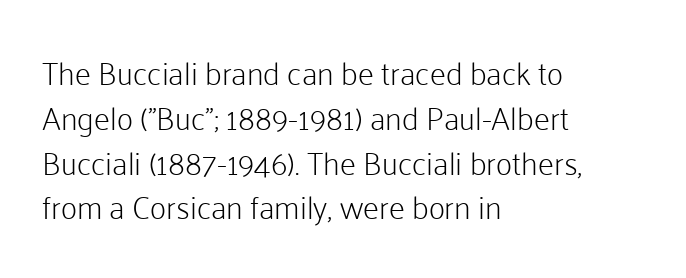
Q: Is the text bold? A: No.
Q: Is the text italic (slanted)? A: No, it is upright.
Q: Is the typeface a serif or a sans-serif typeface? A: Sans-serif.
Q: Is the text underlined? A: No.
Q: How is the paragraph aligned? A: Left-aligned.
Q: Is the spacing between letters normal or unusually wide? A: Normal.
Q: Is the spacing between lines tight, normal or loose? A: Normal.
Q: Width (condensed, normal, or wide)? A: Normal.
Q: Stroke contrast? A: Low.
Q: x-height? A: Medium.
Q: Monospaced? A: No.
